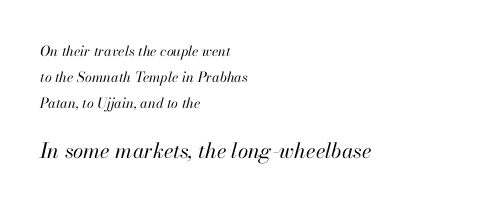
Weight: regular or lighter. Letter spacing: default. Descender tails drop into unmarked territory. Would a proofreader flag this as italicized? Yes. Note: smaller setting up top, larger setting below. Alignment: flush left.
